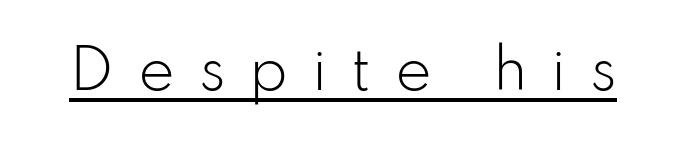
Q: Is the text bold? A: No.
Q: Is the text italic (slanted)? A: No, it is upright.
Q: Is the typeface a serif or a sans-serif typeface? A: Sans-serif.
Q: Is the text underlined? A: Yes.
Q: Is the spacing between letters normal or unusually wide? A: Unusually wide.
Q: Width (condensed, normal, or wide)? A: Normal.
Q: Stroke contrast? A: Low.
Q: x-height? A: Small.
Q: Monospaced? A: No.
